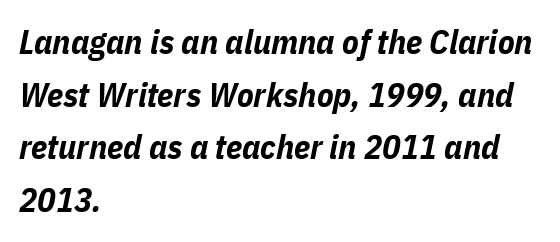
The image shows 34 px bold, condensed type, italic (leaning right); set left-aligned, normal line spacing (1.55x), normal letter spacing, not underlined; low stroke contrast and a medium x-height.
